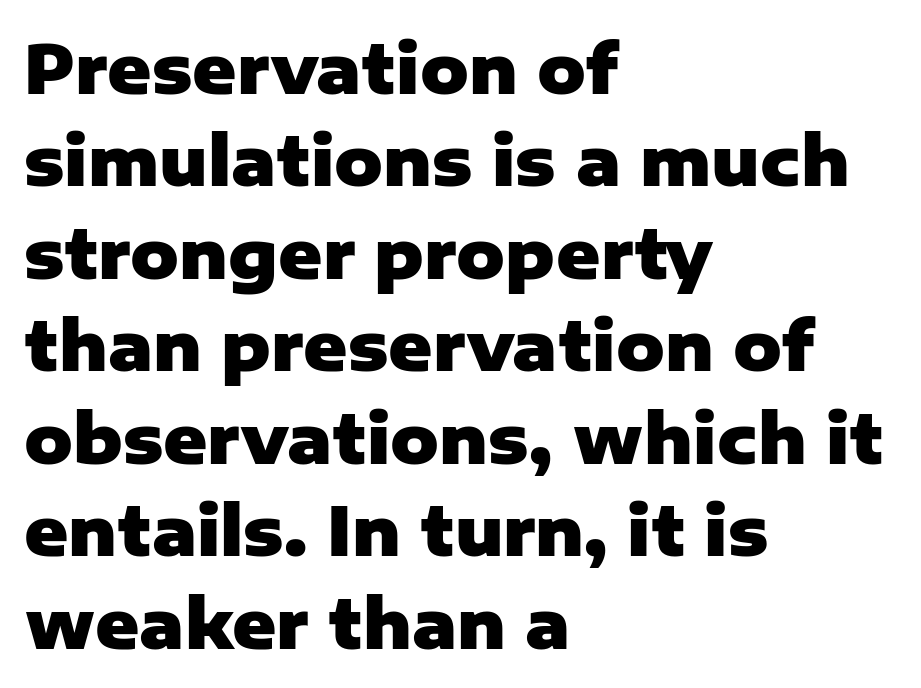
Q: Is the text bold? A: Yes.
Q: Is the text italic (slanted)? A: No, it is upright.
Q: Is the typeface a serif or a sans-serif typeface? A: Sans-serif.
Q: Is the text underlined? A: No.
Q: How is the paragraph aligned? A: Left-aligned.
Q: Is the spacing between letters normal or unusually wide? A: Normal.
Q: Is the spacing between lines tight, normal or loose? A: Normal.
Q: Width (condensed, normal, or wide)? A: Normal.
Q: Stroke contrast? A: Low.
Q: x-height? A: Medium.
Q: Monospaced? A: No.
